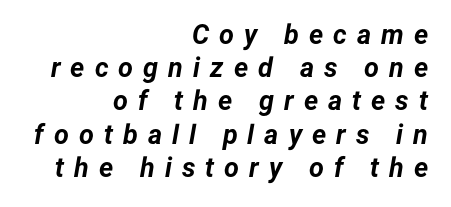
Q: Is the text bold? A: Yes.
Q: Is the text italic (slanted)? A: Yes, it leans right by about 12 degrees.
Q: Is the text underlined? A: No.
Q: How is the paragraph aligned? A: Right-aligned.
Q: Is the spacing between letters normal or unusually wide? A: Unusually wide.
